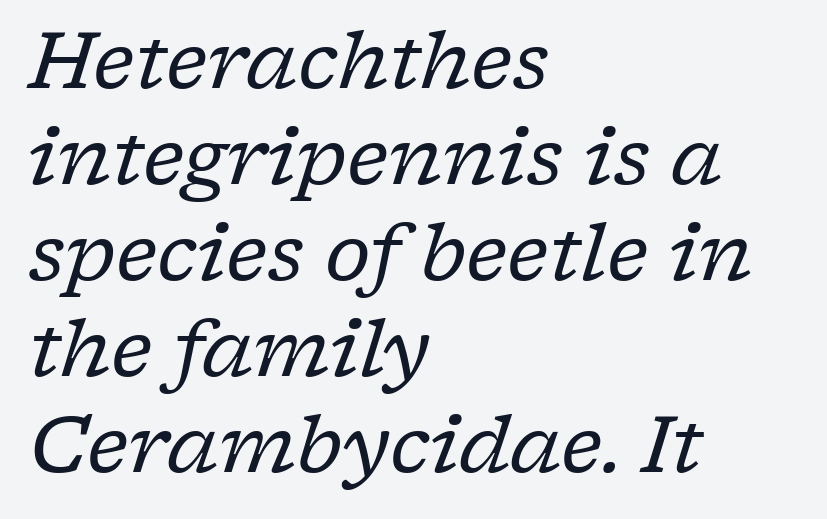
The image shows 78 px regular-weight serif type, italic (leaning right); set left-aligned, line spacing 1.23x, normal letter spacing, not underlined; low stroke contrast and a medium x-height.
